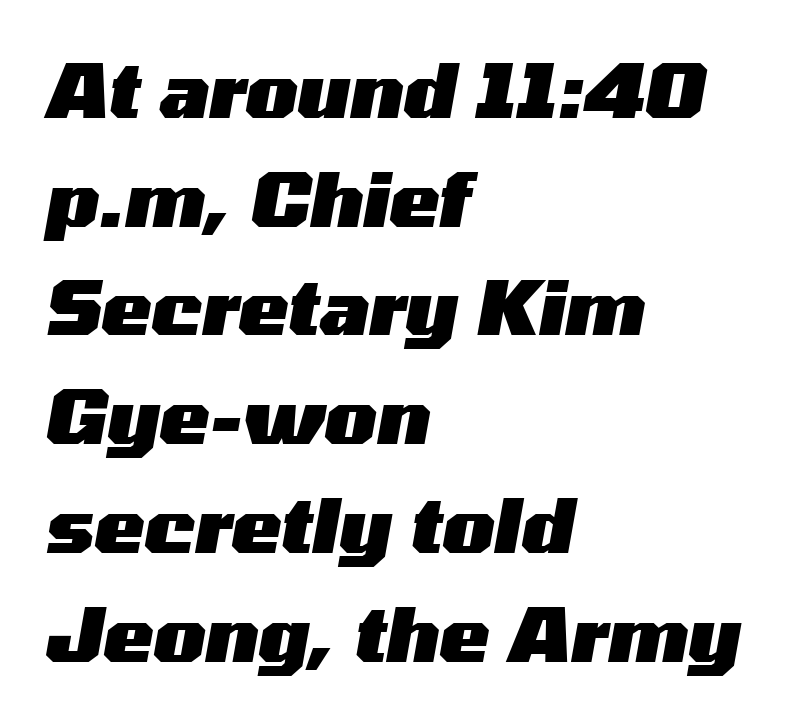
Quick note: underline off. Evenly set lines give the paragraph a standard silhouette. How are the letters spaced? Ordinarily, with no added tracking. These words are printed bold, with thick strokes throughout. These lines are rendered in a variable-pitch font. The passage shown leans; its letterforms are oblique.
